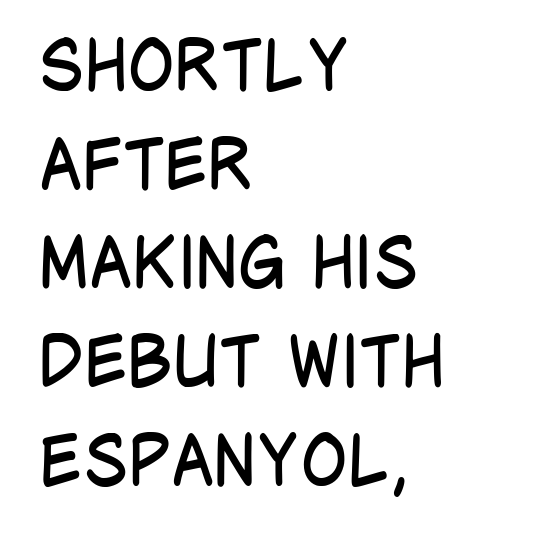
Q: Is the text bold? A: No.
Q: Is the text italic (slanted)? A: No, it is upright.
Q: Is the typeface a serif or a sans-serif typeface? A: Sans-serif.
Q: Is the text underlined? A: No.
Q: How is the paragraph aligned? A: Left-aligned.
Q: Is the spacing between letters normal or unusually wide? A: Normal.
Q: Is the spacing between lines tight, normal or loose? A: Normal.
Q: Width (condensed, normal, or wide)? A: Condensed.
Q: Stroke contrast? A: Low.
Q: x-height? A: Large.
Q: Monospaced? A: No.
